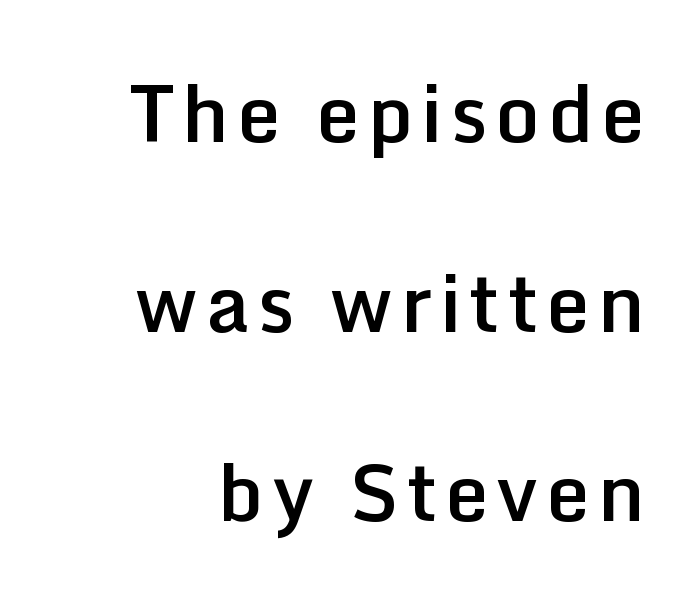
{"serif": "no", "italic": "no", "bold": "semi", "weight": "semibold", "width": "normal", "stroke_contrast": "low", "x_height": "medium", "monospaced": "no", "underline": "no", "line_spacing": "loose", "line_spacing_ratio": 2.43, "glyph_px": 78}
